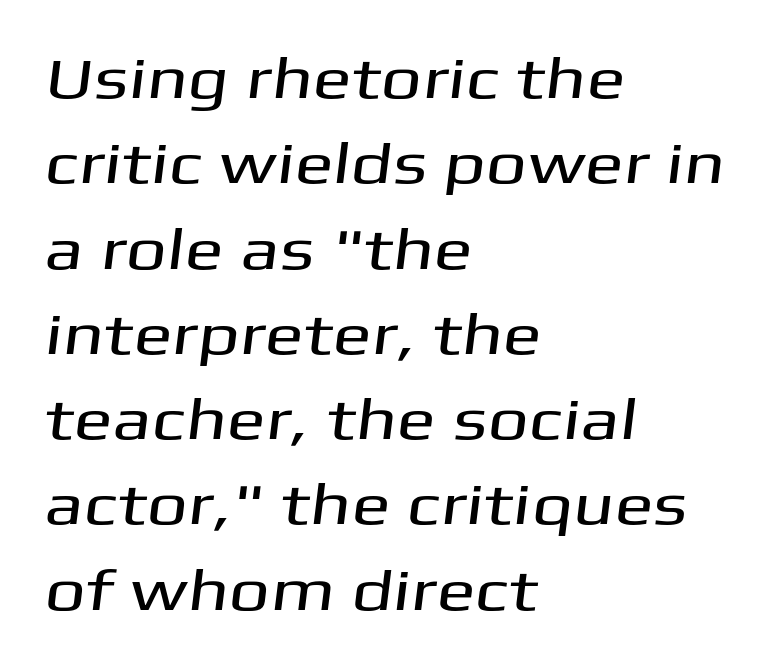
The image shows 58 px wide sans-serif type; set left-aligned, normal line spacing (1.47x), normal letter spacing, not underlined; medium stroke contrast and a medium x-height.
